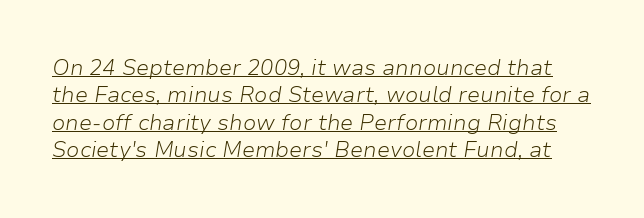
Q: Is the text bold? A: No.
Q: Is the text italic (slanted)? A: Yes, it leans right by about 9 degrees.
Q: Is the text underlined? A: Yes.
Q: Is the spacing between letters normal or unusually wide? A: Normal.
Q: Is the spacing between lines tight, normal or loose? A: Normal.
